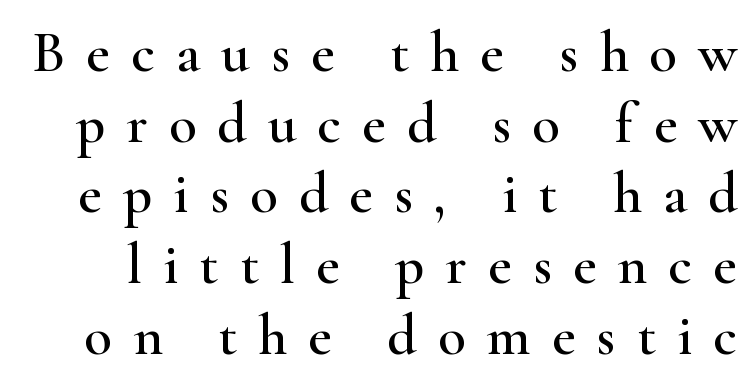
Q: Is the text italic (slanted)? A: No, it is upright.
Q: Is the typeface a serif or a sans-serif typeface? A: Serif.
Q: Is the text underlined? A: No.
Q: Is the spacing between letters normal or unusually wide? A: Unusually wide.
Q: Width (condensed, normal, or wide)? A: Wide.
Q: Stroke contrast? A: High.
Q: x-height? A: Small.
Q: Monospaced? A: No.
